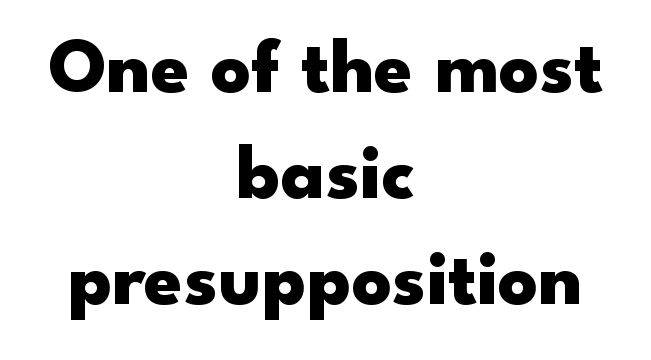
Q: Is the text bold? A: Yes.
Q: Is the text italic (slanted)? A: No, it is upright.
Q: Is the typeface a serif or a sans-serif typeface? A: Sans-serif.
Q: Is the text underlined? A: No.
Q: How is the paragraph aligned? A: Centered.
Q: Is the spacing between letters normal or unusually wide? A: Normal.
Q: Is the spacing between lines tight, normal or loose? A: Normal.
Q: Width (condensed, normal, or wide)? A: Wide.
Q: Stroke contrast? A: Low.
Q: x-height? A: Small.
Q: Monospaced? A: No.
